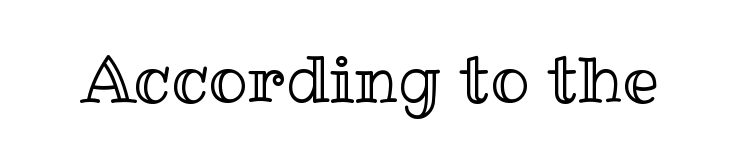
Q: Is the text italic (slanted)? A: No, it is upright.
Q: Is the text underlined? A: No.
Q: Is the spacing between letters normal or unusually wide? A: Normal.
Q: Width (condensed, normal, or wide)? A: Normal.
Q: x-height? A: Medium.
Q: Monospaced? A: No.
